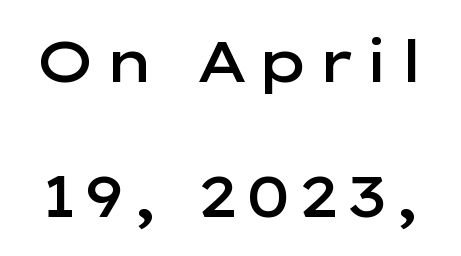
Q: Is the text bold? A: Semi-bold.
Q: Is the text italic (slanted)? A: No, it is upright.
Q: Is the typeface a serif or a sans-serif typeface? A: Sans-serif.
Q: Is the text underlined? A: No.
Q: Is the spacing between lines tight, normal or loose? A: Loose.
Q: Width (condensed, normal, or wide)? A: Wide.
Q: Stroke contrast? A: Low.
Q: x-height? A: Medium.
Q: Monospaced? A: No.
